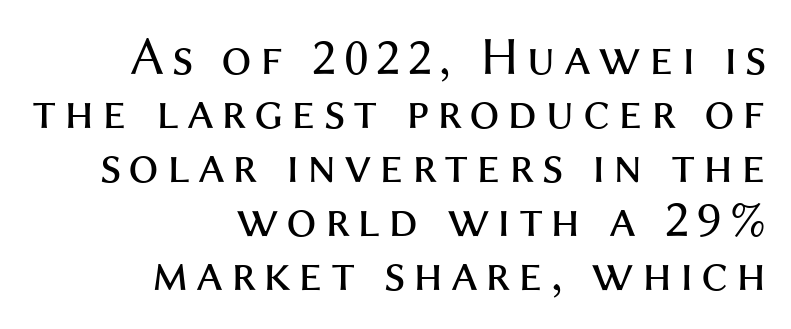
The image shows 54 px regular-weight sans-serif type, upright; set right-aligned, tight line spacing (1.0x), not underlined; medium stroke contrast and a medium x-height.
